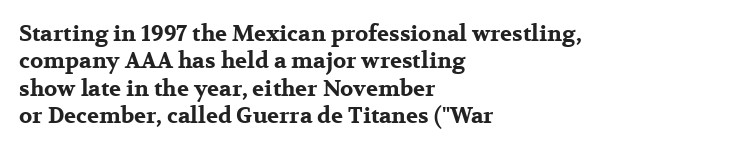
The image shows 22 px bold type, upright; set left-aligned, normal line spacing (1.25x), normal letter spacing, not underlined.
